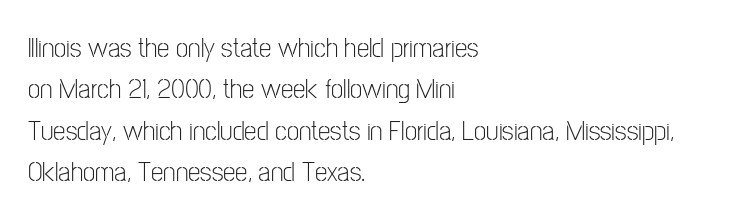
Q: Is the text bold? A: No.
Q: Is the text italic (slanted)? A: No, it is upright.
Q: Is the typeface a serif or a sans-serif typeface? A: Sans-serif.
Q: Is the text underlined? A: No.
Q: How is the paragraph aligned? A: Left-aligned.
Q: Is the spacing between letters normal or unusually wide? A: Normal.
Q: Is the spacing between lines tight, normal or loose? A: Normal.
Q: Width (condensed, normal, or wide)? A: Condensed.
Q: Stroke contrast? A: Low.
Q: x-height? A: Medium.
Q: Monospaced? A: No.
